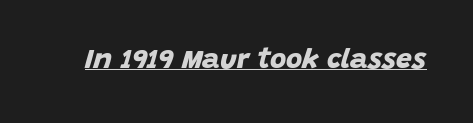
{"serif": "no", "bold": "yes", "weight": "bold", "width": "normal", "stroke_contrast": "low", "x_height": "large", "monospaced": "no", "underline": "yes", "letter_spacing": "normal", "letter_spacing_em": 0.0, "glyph_px": 28}
